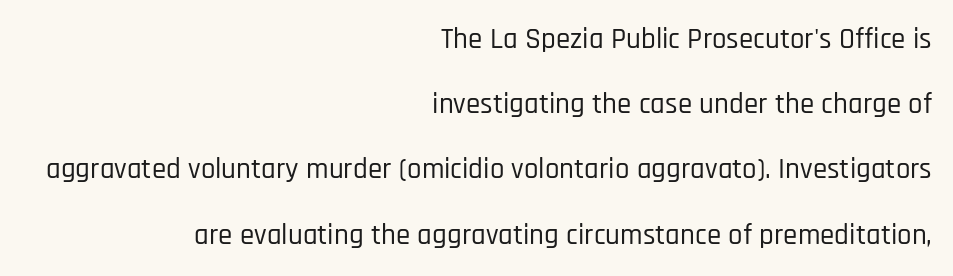
Each letter's strokes conclude bluntly, with no projecting serifs. The paragraph has a hard right edge and a soft left edge. The rendering uses natural spacing where letterforms have individual widths. Quick note: underline off. Vertical spacing — loose.
